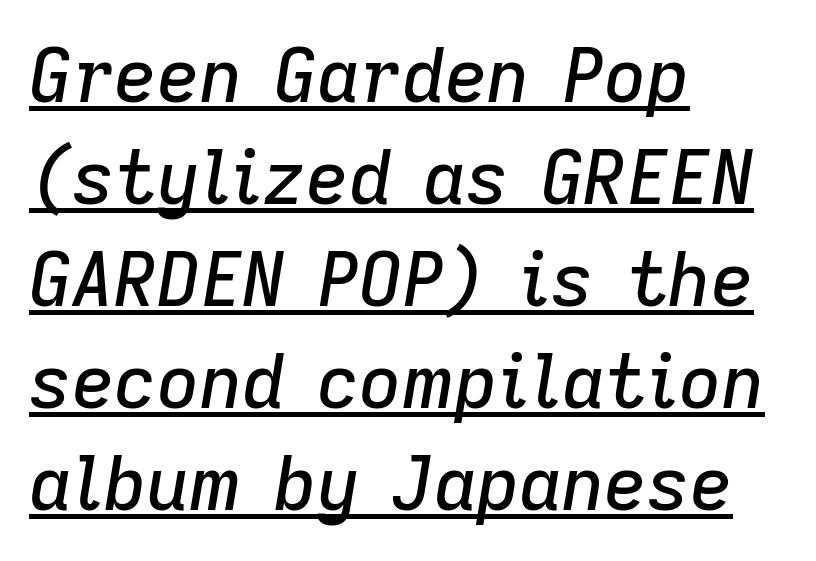
{"italic": "yes", "lean": "right", "slant_degrees": 9, "width": "normal", "stroke_contrast": "low", "x_height": "medium", "monospaced": "no", "underline": "yes", "align": "left", "line_spacing": "normal", "line_spacing_ratio": 1.38, "letter_spacing": "normal", "letter_spacing_em": 0.0, "glyph_px": 74}
